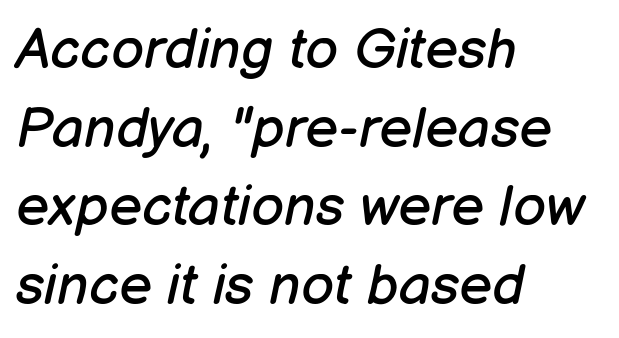
Q: Is the text bold? A: No.
Q: Is the text italic (slanted)? A: Yes, it leans right by about 12 degrees.
Q: Is the text underlined? A: No.
Q: How is the paragraph aligned? A: Left-aligned.
Q: Is the spacing between letters normal or unusually wide? A: Normal.
Q: Is the spacing between lines tight, normal or loose? A: Normal.
Q: Width (condensed, normal, or wide)? A: Normal.
Q: Stroke contrast? A: Low.
Q: x-height? A: Medium.
Q: Monospaced? A: No.
